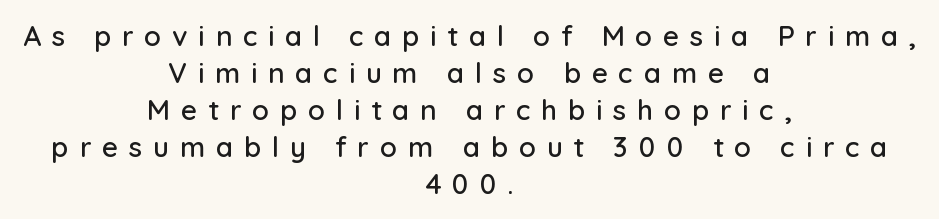
The image shows 28 px sans-serif type, upright; set centered, normal line spacing (1.32x), unusually wide letter spacing (+0.38 em), not underlined; low stroke contrast and a medium x-height.
